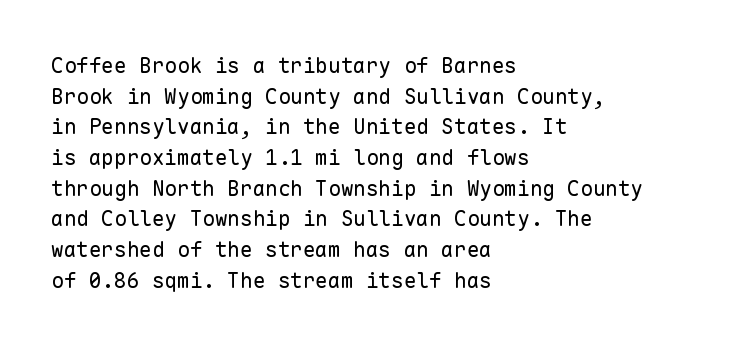
The image shows 21 px text type, upright; set left-aligned, normal line spacing (1.46x), normal letter spacing, not underlined.
